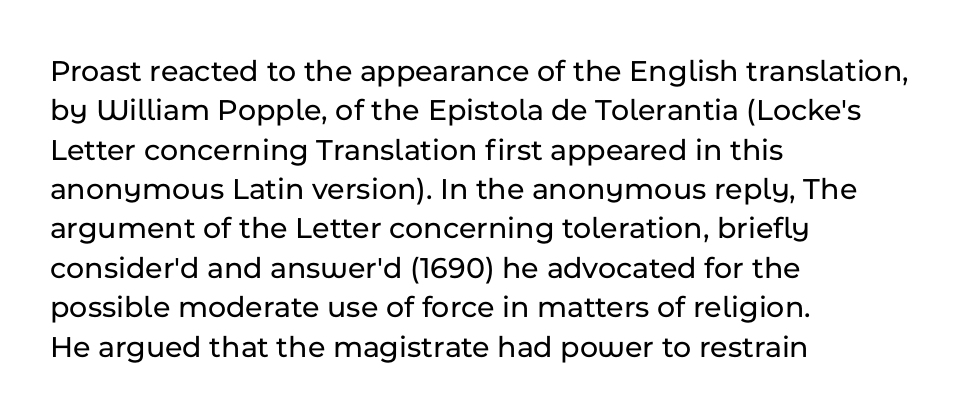
Q: Is the text italic (slanted)? A: No, it is upright.
Q: Is the typeface a serif or a sans-serif typeface? A: Sans-serif.
Q: Is the text underlined? A: No.
Q: How is the paragraph aligned? A: Left-aligned.
Q: Is the spacing between letters normal or unusually wide? A: Normal.
Q: Is the spacing between lines tight, normal or loose? A: Normal.
Q: Width (condensed, normal, or wide)? A: Normal.
Q: Stroke contrast? A: Low.
Q: x-height? A: Medium.
Q: Monospaced? A: No.
